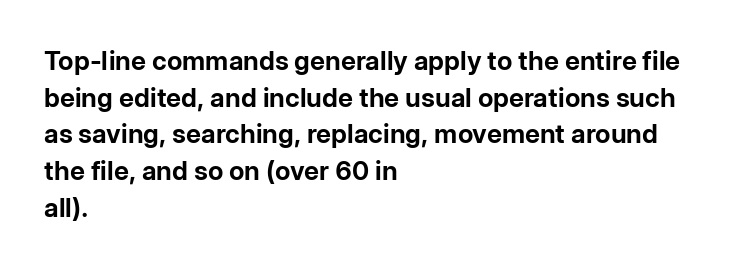
The image shows 26 px bold type, upright; set left-aligned, normal line spacing (1.41x), normal letter spacing, not underlined.
